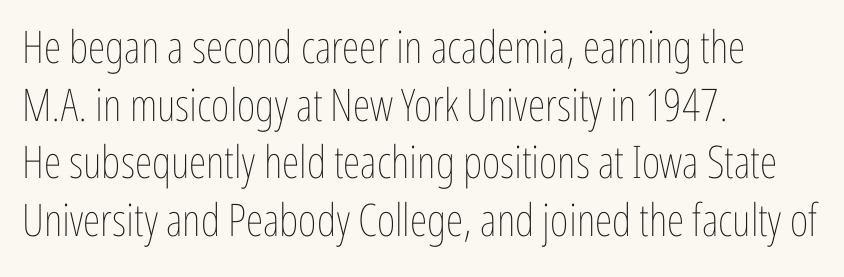
Q: Is the text bold? A: No.
Q: Is the text italic (slanted)? A: No, it is upright.
Q: Is the text underlined? A: No.
Q: How is the paragraph aligned? A: Left-aligned.
Q: Is the spacing between letters normal or unusually wide? A: Normal.
Q: Is the spacing between lines tight, normal or loose? A: Normal.
Q: Width (condensed, normal, or wide)? A: Condensed.
Q: Stroke contrast? A: Low.
Q: x-height? A: Medium.
Q: Monospaced? A: No.
